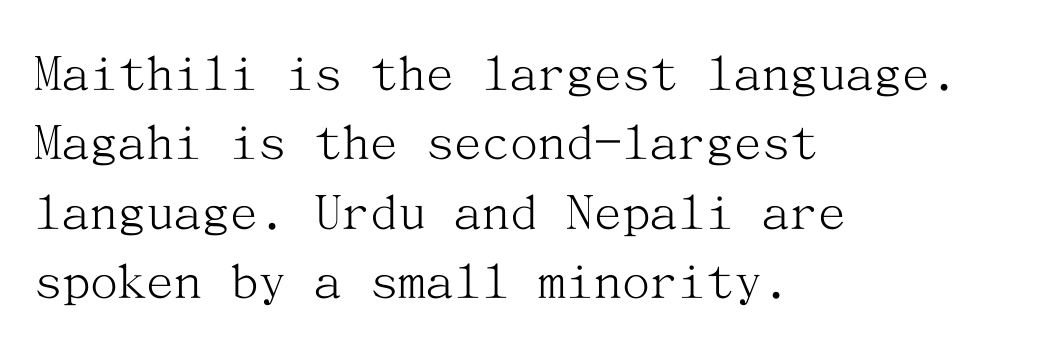
{"serif": "yes", "italic": "no", "bold": "no", "weight": "light", "width": "normal", "stroke_contrast": "medium", "x_height": "medium", "underline": "no", "align": "left", "line_spacing_ratio": 1.24, "letter_spacing": "normal", "letter_spacing_em": 0.0, "glyph_px": 56}
